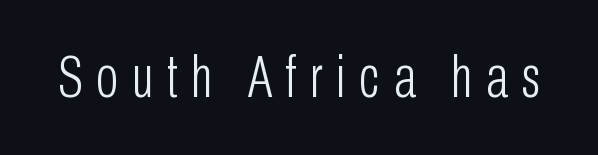
The image shows 59 px light, condensed sans-serif type, upright; set unusually wide letter spacing (+0.23 em), not underlined; low stroke contrast and a medium x-height.
